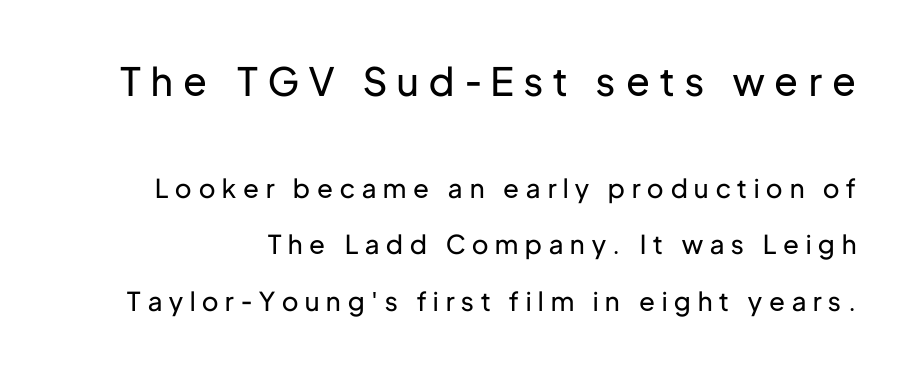
Q: Is the text bold? A: No.
Q: Is the text italic (slanted)? A: No, it is upright.
Q: Is the typeface a serif or a sans-serif typeface? A: Sans-serif.
Q: Is the text underlined? A: No.
Q: Is the spacing between letters normal or unusually wide? A: Unusually wide.
Q: Is the spacing between lines tight, normal or loose? A: Loose.
Q: Which block of text is set in a larger size, the first (top) or the second (bottom)? A: The first (top) one.
Q: Width (condensed, normal, or wide)? A: Normal.
Q: Stroke contrast? A: Low.
Q: x-height? A: Medium.
Q: Monospaced? A: No.
